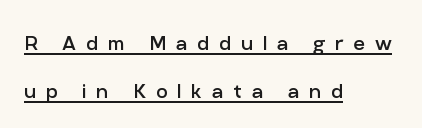
The image shows 25 px text type, upright; set left-aligned, loose line spacing (1.93x), unusually wide letter spacing (+0.39 em), underlined.
